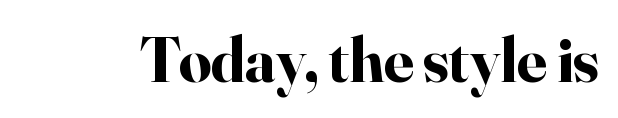
Q: Is the text bold? A: Yes.
Q: Is the text italic (slanted)? A: No, it is upright.
Q: Is the typeface a serif or a sans-serif typeface? A: Serif.
Q: Is the text underlined? A: No.
Q: Is the spacing between letters normal or unusually wide? A: Normal.
Q: Width (condensed, normal, or wide)? A: Normal.
Q: Stroke contrast? A: High.
Q: x-height? A: Small.
Q: Monospaced? A: No.
